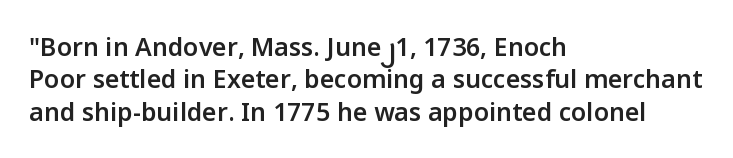
The image shows 25 px text type, upright; set left-aligned, normal line spacing (1.3x), normal letter spacing, not underlined.
